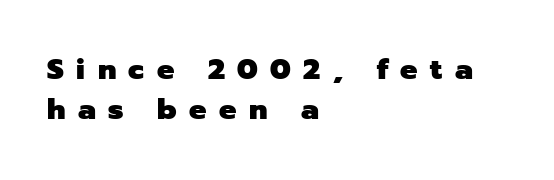
{"serif": "no", "italic": "no", "bold": "yes", "weight": "heavy", "width": "normal", "stroke_contrast": "low", "x_height": "medium", "monospaced": "no", "underline": "no", "align": "left", "line_spacing": "normal", "line_spacing_ratio": 1.38, "letter_spacing": "wide", "letter_spacing_em": 0.43, "glyph_px": 29}
